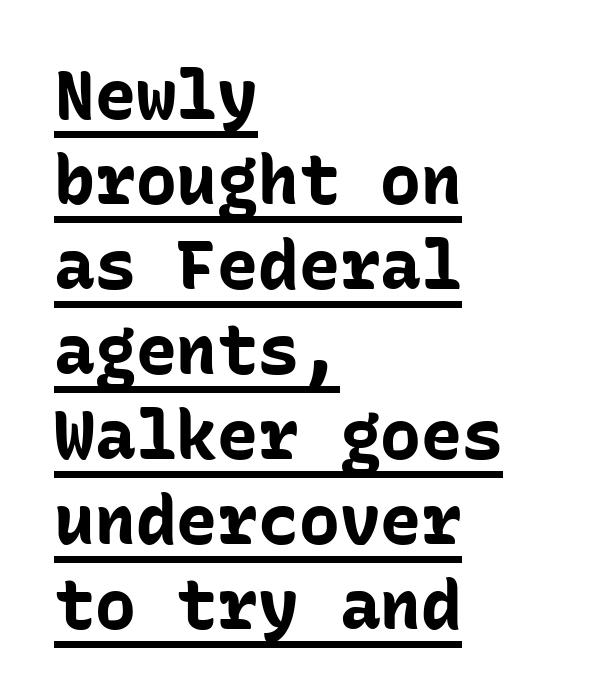
The image shows 68 px bold sans-serif type, upright, monospaced; set left-aligned, normal line spacing (1.25x), normal letter spacing, underlined; low stroke contrast and a medium x-height.
